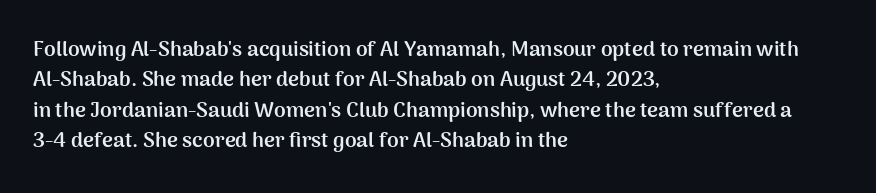
The image shows 21 px bold type, upright; set left-aligned, normal line spacing (1.45x), normal letter spacing, not underlined.
